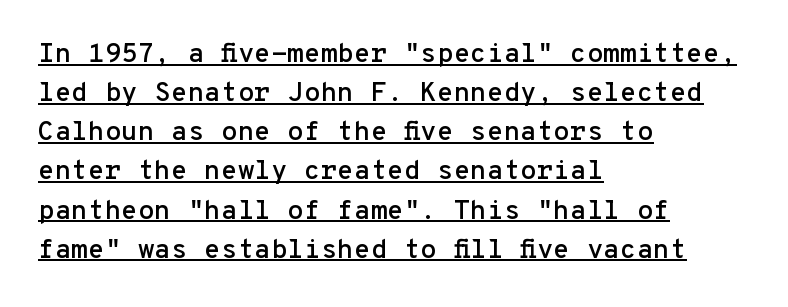
{"italic": "no", "underline": "yes", "align": "left", "line_spacing": "normal", "line_spacing_ratio": 1.45, "letter_spacing": "normal", "letter_spacing_em": 0.0, "glyph_px": 27}
